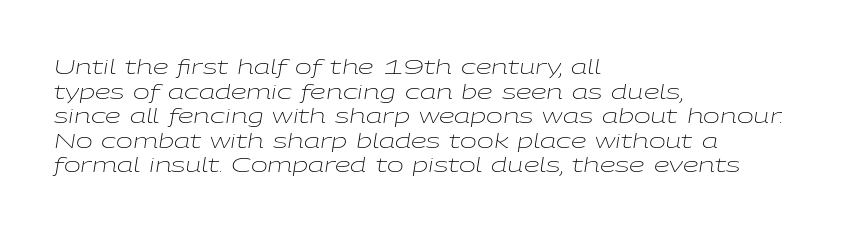
Q: Is the text bold? A: No.
Q: Is the text italic (slanted)? A: Yes, it leans right by about 9 degrees.
Q: Is the text underlined? A: No.
Q: How is the paragraph aligned? A: Left-aligned.
Q: Is the spacing between letters normal or unusually wide? A: Normal.
